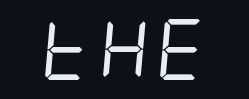
The image shows 61 px regular-weight, condensed sans-serif type; set normal letter spacing, not underlined; low stroke contrast and a large x-height.
